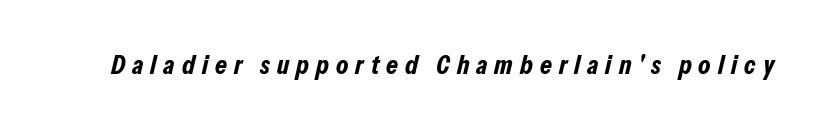
Q: Is the text bold? A: Yes.
Q: Is the text italic (slanted)? A: Yes, it leans right by about 13 degrees.
Q: Is the text underlined? A: No.
Q: Is the spacing between letters normal or unusually wide? A: Unusually wide.
